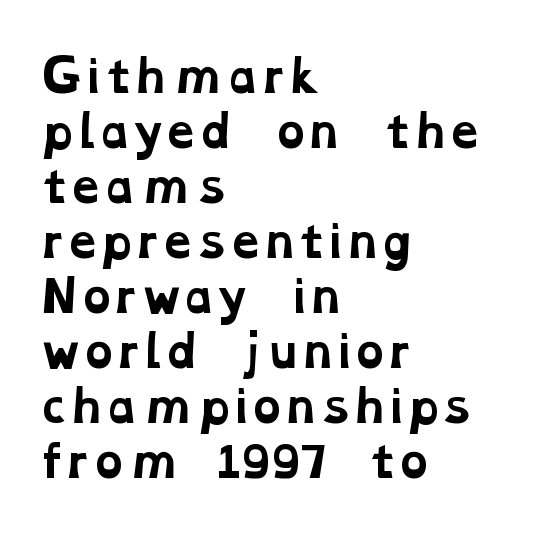
The image shows 43 px bold, wide serif type; set left-aligned, normal line spacing (1.28x), normal letter spacing, not underlined; low stroke contrast and a medium x-height.
